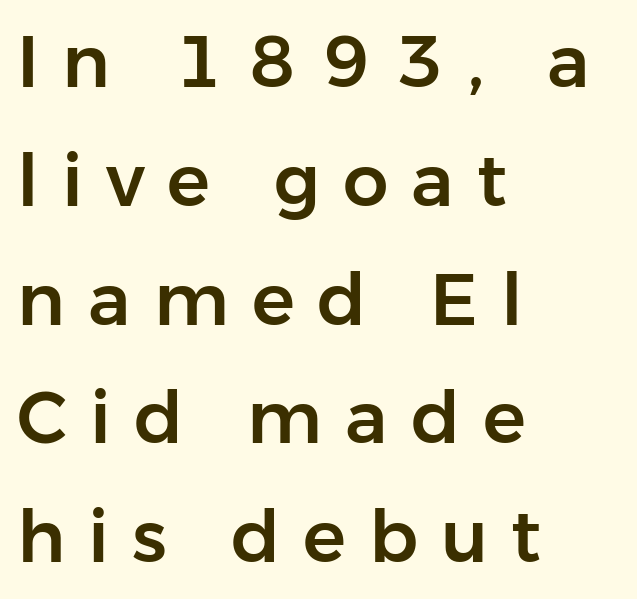
The image shows 72 px sans-serif type, upright; set left-aligned, normal line spacing (1.65x), unusually wide letter spacing (+0.32 em), not underlined; low stroke contrast and a medium x-height.
